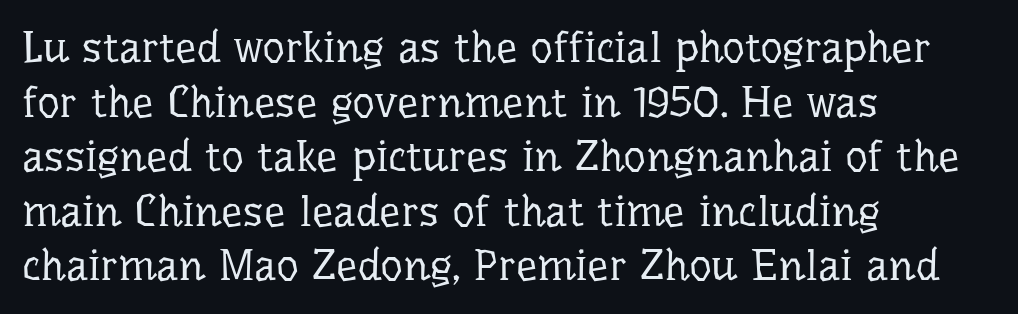
{"serif": "yes", "italic": "no", "bold": "no", "weight": "regular", "width": "normal", "stroke_contrast": "low", "x_height": "medium", "monospaced": "no", "underline": "no", "align": "left", "line_spacing": "normal", "line_spacing_ratio": 1.27, "letter_spacing": "normal", "letter_spacing_em": 0.0, "glyph_px": 43}
